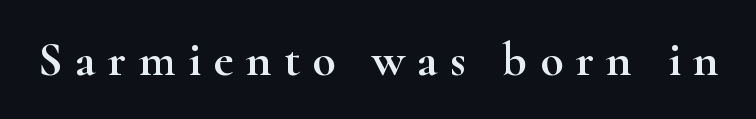
Q: Is the text italic (slanted)? A: No, it is upright.
Q: Is the typeface a serif or a sans-serif typeface? A: Serif.
Q: Is the text underlined? A: No.
Q: Is the spacing between letters normal or unusually wide? A: Unusually wide.
Q: Width (condensed, normal, or wide)? A: Wide.
Q: Stroke contrast? A: High.
Q: x-height? A: Small.
Q: Monospaced? A: No.
